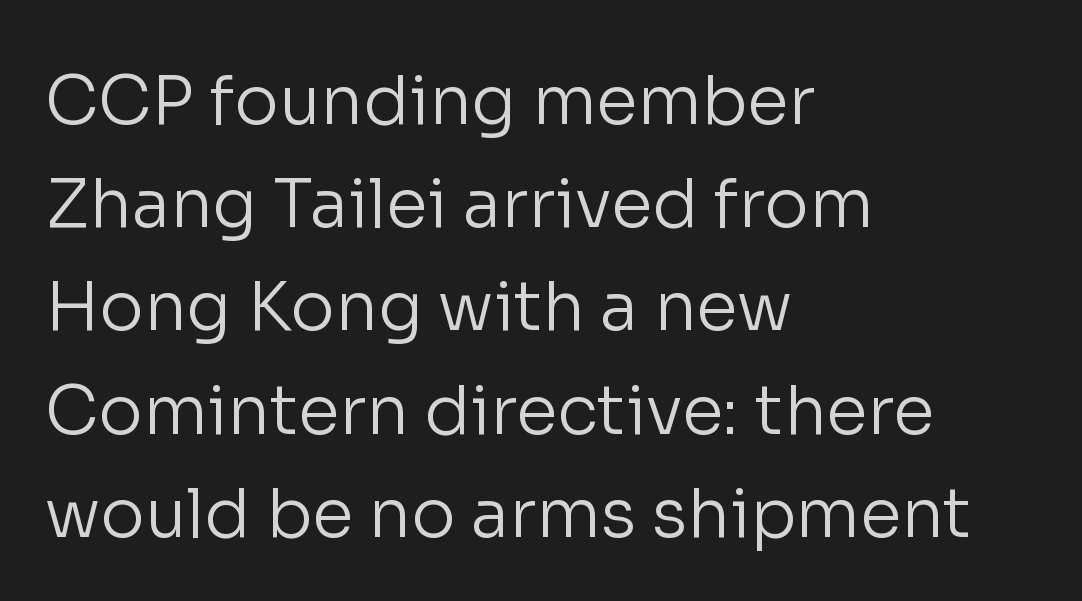
The image shows 67 px regular-weight sans-serif type, upright; set left-aligned, normal line spacing (1.54x), normal letter spacing, not underlined; low stroke contrast and a medium x-height.
